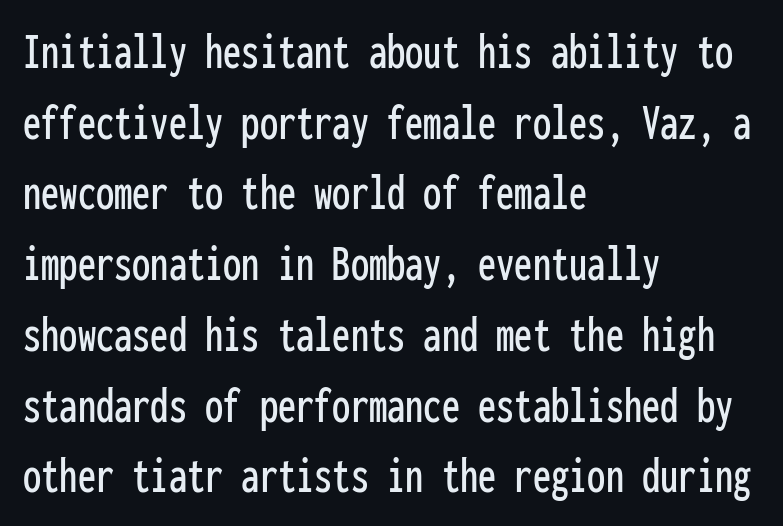
Q: Is the text italic (slanted)? A: No, it is upright.
Q: Is the typeface a serif or a sans-serif typeface? A: Sans-serif.
Q: Is the text underlined? A: No.
Q: How is the paragraph aligned? A: Left-aligned.
Q: Is the spacing between letters normal or unusually wide? A: Normal.
Q: Is the spacing between lines tight, normal or loose? A: Normal.
Q: Width (condensed, normal, or wide)? A: Condensed.
Q: Stroke contrast? A: Low.
Q: x-height? A: Medium.
Q: Monospaced? A: Yes.
